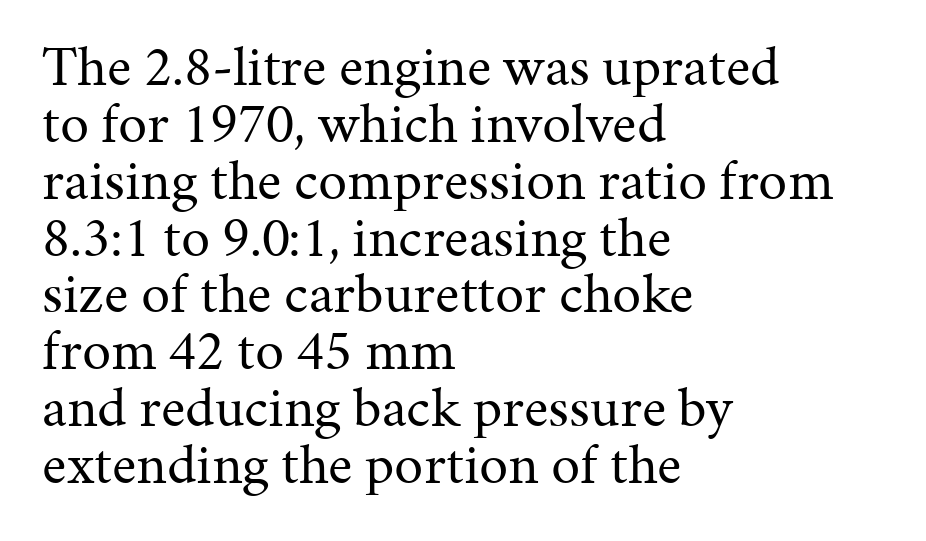
Ordinary non-slanted type is in use. Observe the serifs anchoring each vertical stroke in this sample. Line spacing here is tight. The rendering uses natural spacing where letterforms have individual widths. Letters rest on an invisible, unmarked baseline.
